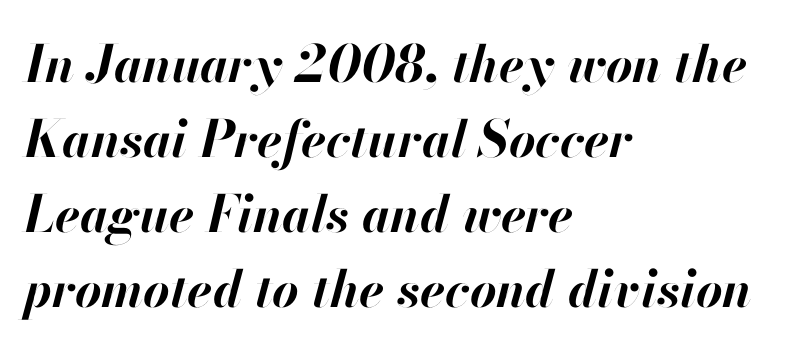
The image shows 51 px bold type, italic (leaning right); set left-aligned, normal line spacing (1.47x), normal letter spacing, not underlined; high stroke contrast and a small x-height.
